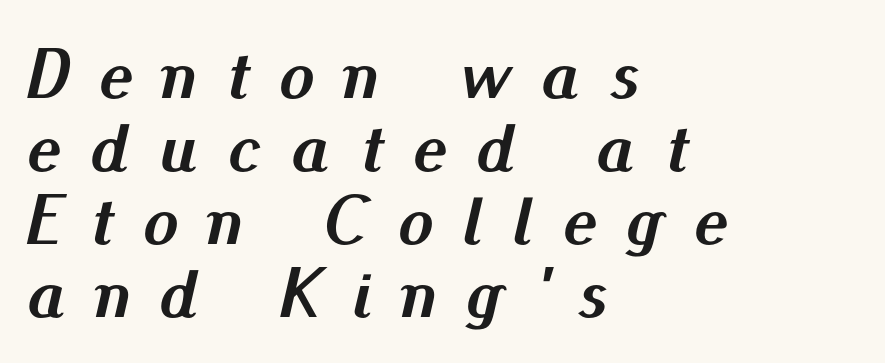
{"italic": "yes", "lean": "right", "slant_degrees": 13, "bold": "yes", "weight": "semibold", "width": "normal", "stroke_contrast": "medium", "x_height": "small", "monospaced": "no", "underline": "no", "align": "left", "line_spacing": "tight", "line_spacing_ratio": 1.03, "letter_spacing": "wide", "letter_spacing_em": 0.42, "glyph_px": 71}
